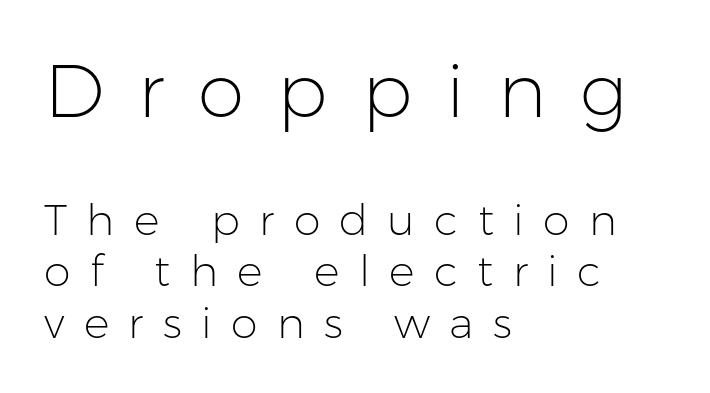
The image shows 75 px light sans-serif type, upright; set left-aligned, line spacing 1.19x, unusually wide letter spacing (+0.45 em), not underlined; the first (top) block is 1.74x larger; low stroke contrast and a medium x-height.
